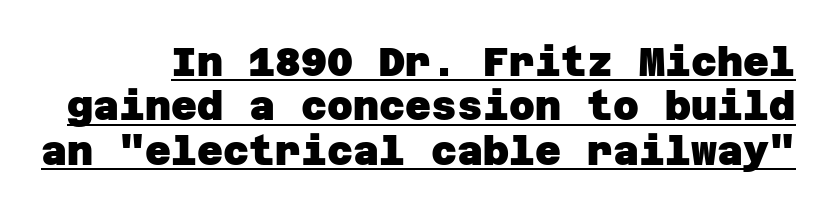
{"serif": "no", "bold": "yes", "weight": "heavy", "width": "normal", "stroke_contrast": "low", "x_height": "large", "underline": "yes", "line_spacing": "tight", "line_spacing_ratio": 1.11, "letter_spacing": "normal", "letter_spacing_em": 0.0, "glyph_px": 40}
